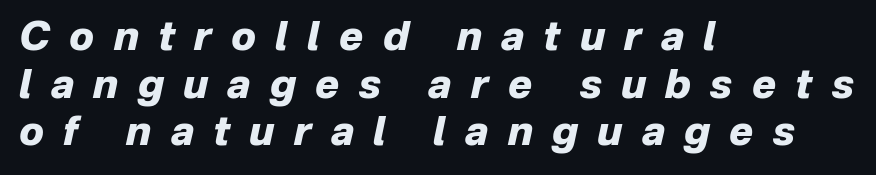
{"italic": "yes", "lean": "right", "slant_degrees": 12, "bold": "yes", "weight": "heavy", "width": "normal", "stroke_contrast": "low", "x_height": "medium", "monospaced": "no", "underline": "no", "align": "left", "line_spacing_ratio": 1.19, "letter_spacing": "wide", "letter_spacing_em": 0.48, "glyph_px": 40}
